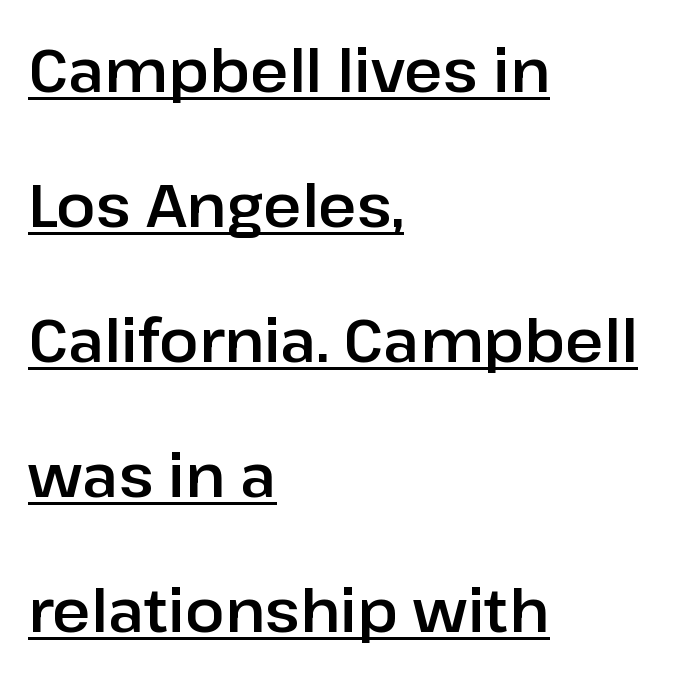
{"serif": "no", "italic": "no", "width": "normal", "stroke_contrast": "low", "x_height": "medium", "monospaced": "no", "underline": "yes", "align": "left", "line_spacing": "loose", "line_spacing_ratio": 2.29, "letter_spacing": "normal", "letter_spacing_em": 0.0, "glyph_px": 59}
